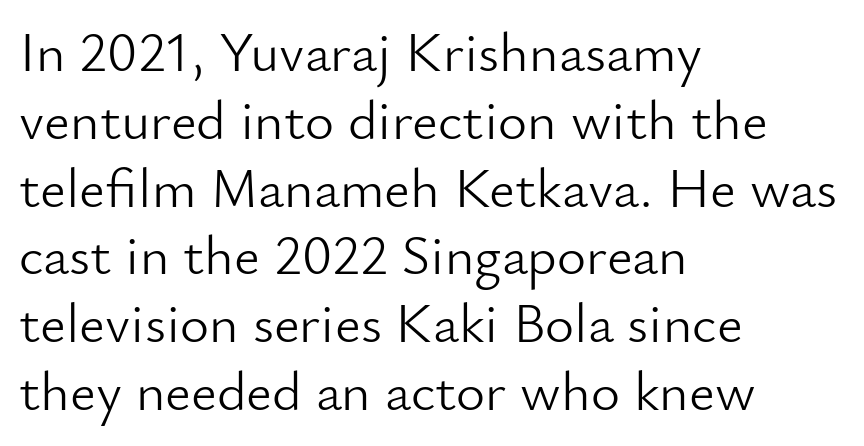
Q: Is the text bold? A: No.
Q: Is the text italic (slanted)? A: No, it is upright.
Q: Is the typeface a serif or a sans-serif typeface? A: Sans-serif.
Q: Is the text underlined? A: No.
Q: How is the paragraph aligned? A: Left-aligned.
Q: Is the spacing between letters normal or unusually wide? A: Normal.
Q: Width (condensed, normal, or wide)? A: Normal.
Q: Stroke contrast? A: Low.
Q: x-height? A: Small.
Q: Monospaced? A: No.
